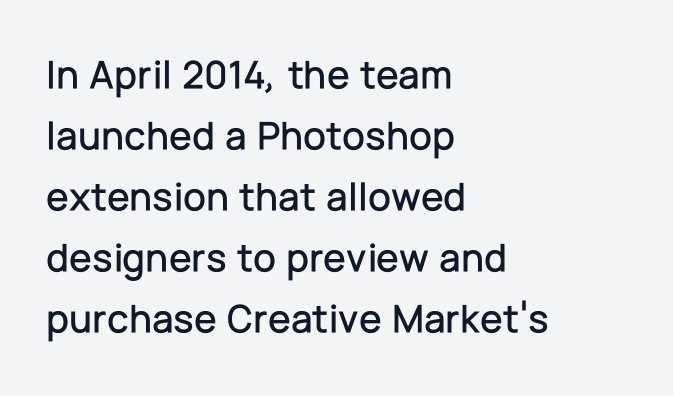
Rendered with straight, roman letterforms. Anything drawn beneath the words? Only blank space. Vertical spacing — default. The typesetter chose a ragged-right arrangement here.
